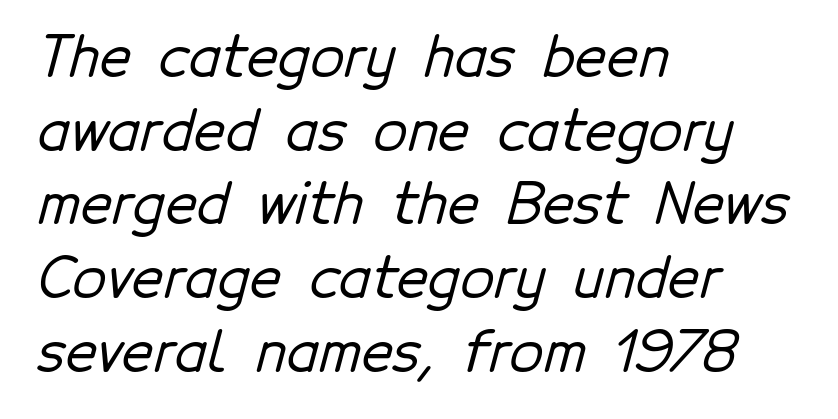
The image shows 55 px sans-serif type; set left-aligned, normal line spacing (1.34x), normal letter spacing, not underlined; low stroke contrast and a medium x-height.
